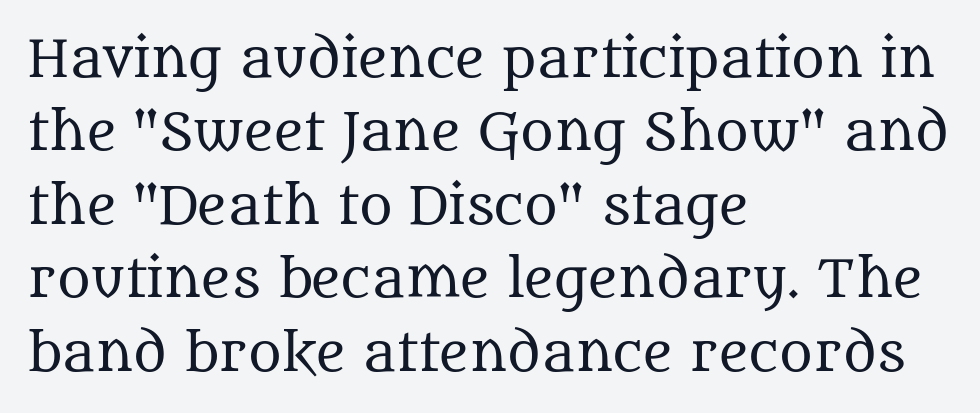
{"serif": "yes", "italic": "no", "bold": "no", "weight": "regular", "width": "normal", "stroke_contrast": "medium", "x_height": "large", "monospaced": "no", "underline": "no", "align": "left", "line_spacing": "normal", "line_spacing_ratio": 1.44, "letter_spacing": "normal", "letter_spacing_em": 0.0, "glyph_px": 51}
